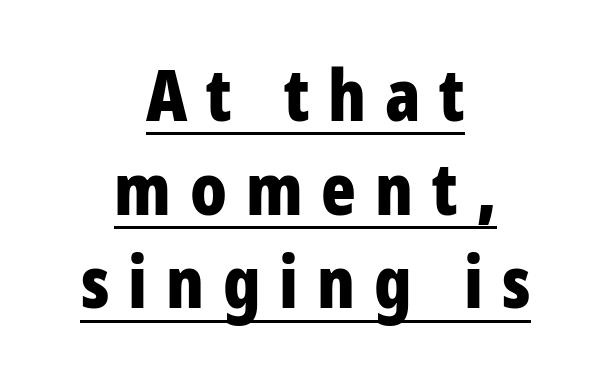
The image shows 72 px bold, condensed sans-serif type, upright; set centered, normal line spacing (1.3x), unusually wide letter spacing (+0.26 em), underlined; low stroke contrast and a large x-height.
